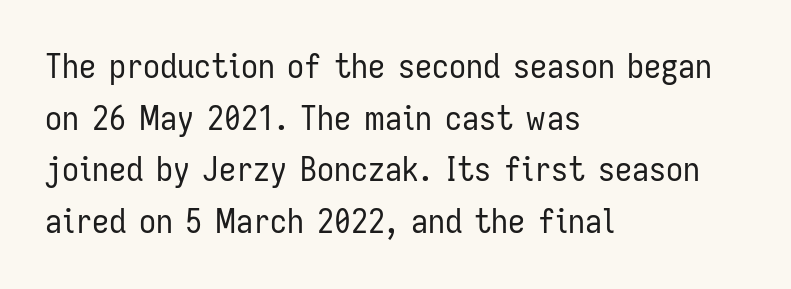
The image shows 34 px regular-weight, condensed sans-serif type, upright; set left-aligned, normal line spacing (1.52x), normal letter spacing, not underlined; low stroke contrast and a medium x-height.
